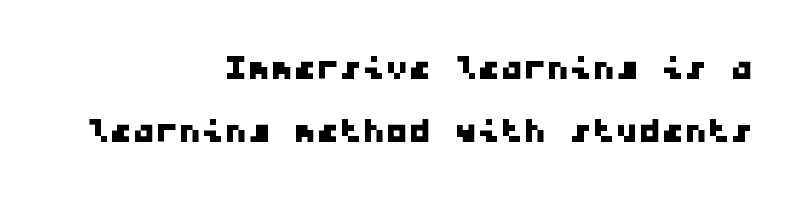
{"serif": "no", "width": "wide", "stroke_contrast": "low", "x_height": "medium", "monospaced": "yes", "underline": "no", "align": "right", "line_spacing": "normal", "line_spacing_ratio": 1.38, "letter_spacing": "normal", "letter_spacing_em": 0.0, "glyph_px": 46}
